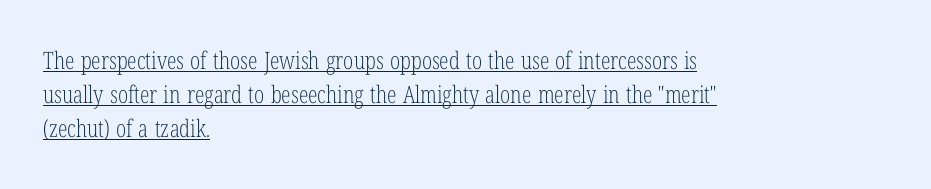
The image shows 24 px text type, upright; set left-aligned, normal line spacing (1.42x), normal letter spacing, underlined.
